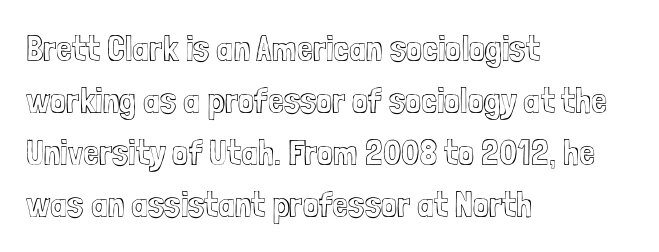
The passage is arranged the way most books set body copy — flush left. Tracking here is standard; glyphs follow each other at the usual distance. Notice how descenders clear the ascenders below comfortably — that's standard leading. Nope, not italic — everything's standing straight. A typesetter would call this proportional, since set widths differ per character. Underlining? Definitely not there.
